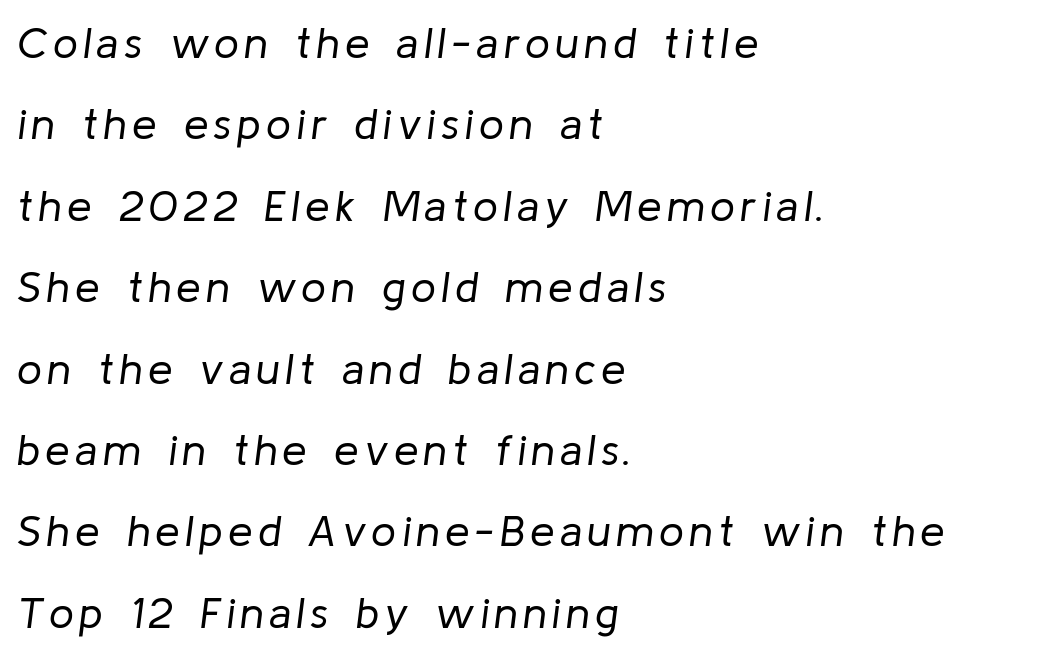
The face used here is proportionally spaced, like ordinary book or web type. The strip under each line holds only bare page. The face looks like a standard text weight, possibly lighter. Does the lettering tilt? It does — this is italic.
